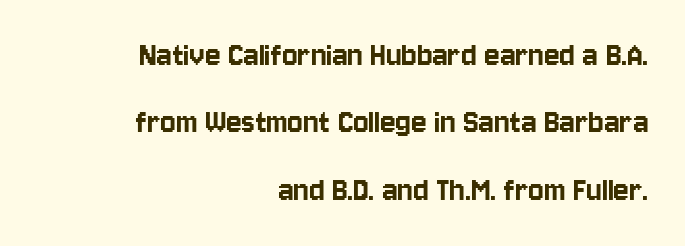
{"serif": "no", "italic": "no", "width": "condensed", "stroke_contrast": "low", "x_height": "large", "monospaced": "no", "underline": "no", "align": "right", "line_spacing_ratio": 1.87, "letter_spacing": "normal", "letter_spacing_em": 0.0, "glyph_px": 36}
